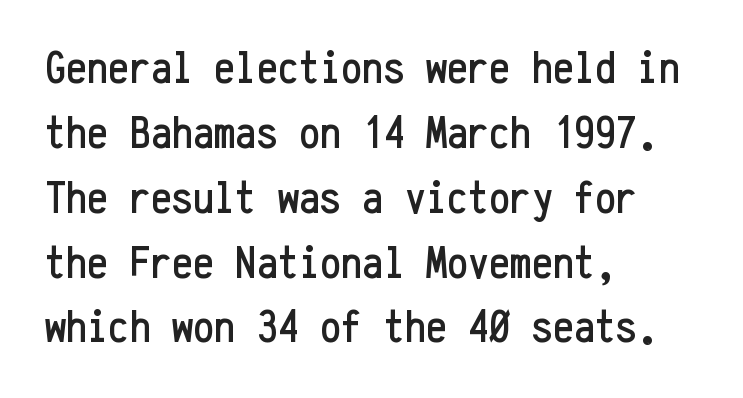
Do the characters align in a grid? Yes, the font is monospaced. Successive baselines arrive at the customary interval. The space beneath each line is pristine and unruled. Words appear dense and cohesive because spacing is normal. Are there feet on the stems? There aren't — it's a sans.
